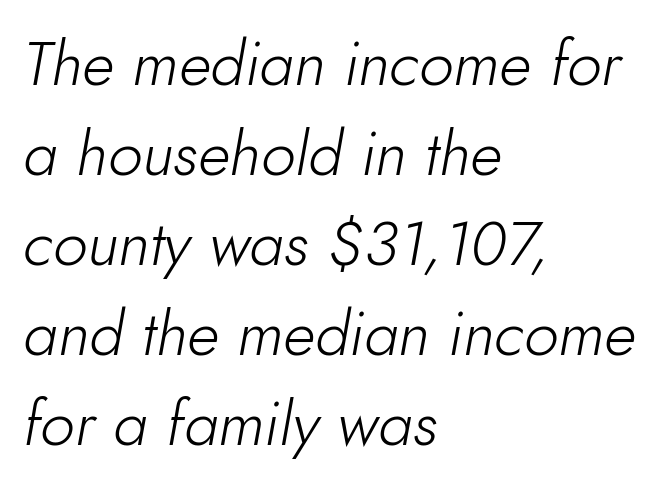
Q: Is the text bold? A: No.
Q: Is the text italic (slanted)? A: Yes, it leans right by about 10 degrees.
Q: Is the text underlined? A: No.
Q: How is the paragraph aligned? A: Left-aligned.
Q: Is the spacing between letters normal or unusually wide? A: Normal.
Q: Is the spacing between lines tight, normal or loose? A: Normal.
Q: Width (condensed, normal, or wide)? A: Normal.
Q: Stroke contrast? A: Low.
Q: x-height? A: Small.
Q: Monospaced? A: No.
